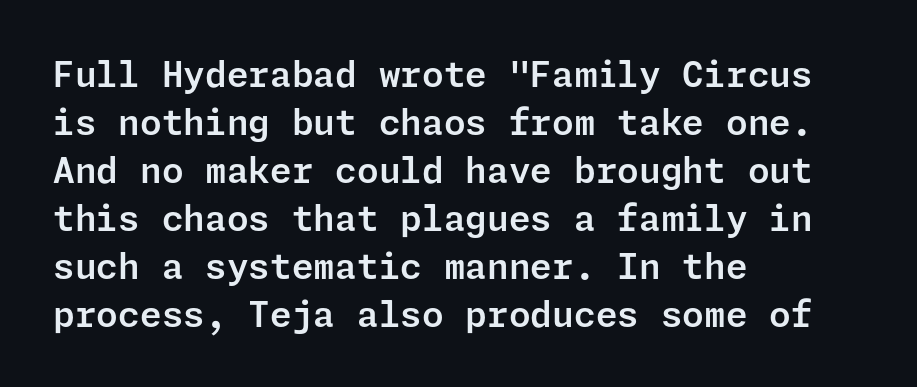
Q: Is the text italic (slanted)? A: No, it is upright.
Q: Is the typeface a serif or a sans-serif typeface? A: Sans-serif.
Q: Is the text underlined? A: No.
Q: How is the paragraph aligned? A: Left-aligned.
Q: Is the spacing between letters normal or unusually wide? A: Normal.
Q: Is the spacing between lines tight, normal or loose? A: Normal.
Q: Width (condensed, normal, or wide)? A: Normal.
Q: Stroke contrast? A: Low.
Q: x-height? A: Medium.
